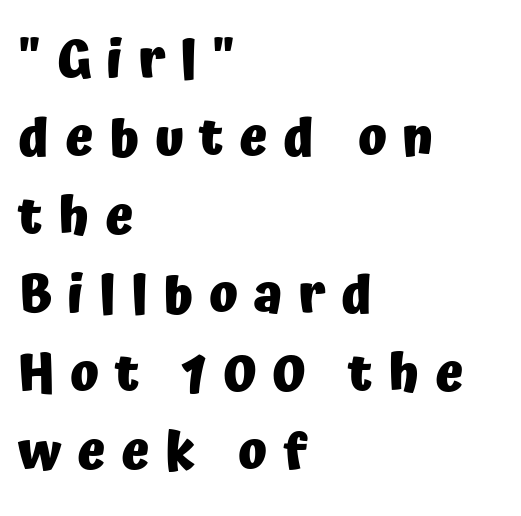
{"serif": "no", "italic": "no", "bold": "yes", "weight": "heavy", "width": "normal", "stroke_contrast": "low", "x_height": "medium", "monospaced": "no", "underline": "no", "align": "left", "line_spacing": "normal", "line_spacing_ratio": 1.48, "letter_spacing": "wide", "letter_spacing_em": 0.29, "glyph_px": 53}
